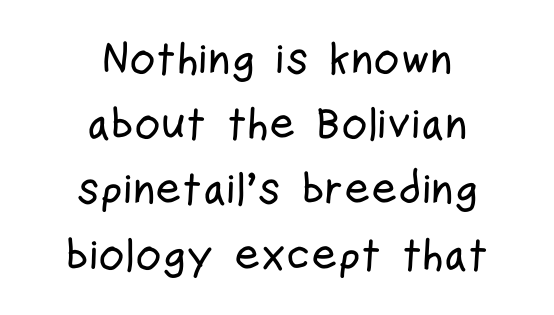
The image shows 45 px condensed sans-serif type, upright; set centered, normal line spacing (1.45x), normal letter spacing, not underlined; low stroke contrast and a medium x-height.
